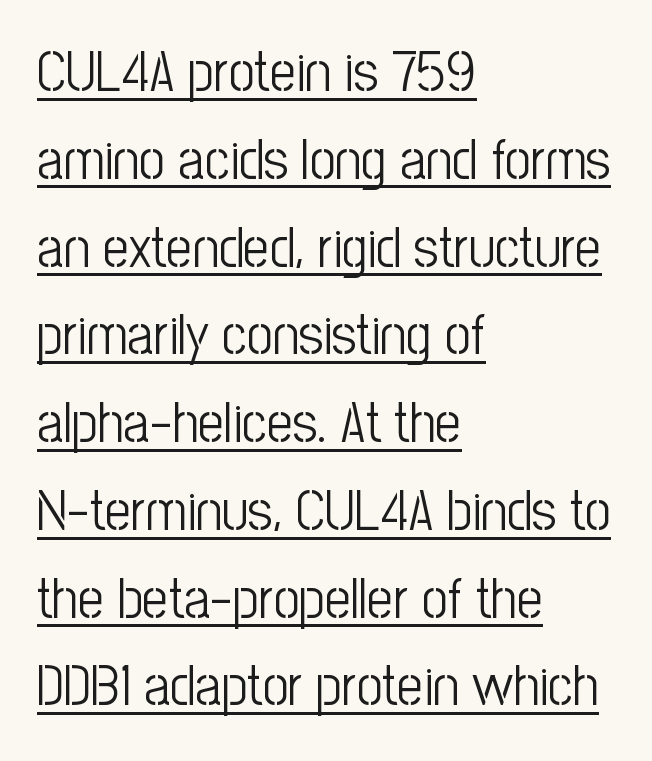
Q: Is the text bold? A: No.
Q: Is the text italic (slanted)? A: No, it is upright.
Q: Is the typeface a serif or a sans-serif typeface? A: Sans-serif.
Q: Is the text underlined? A: Yes.
Q: How is the paragraph aligned? A: Left-aligned.
Q: Is the spacing between letters normal or unusually wide? A: Normal.
Q: Is the spacing between lines tight, normal or loose? A: Normal.
Q: Width (condensed, normal, or wide)? A: Condensed.
Q: Stroke contrast? A: Low.
Q: x-height? A: Medium.
Q: Monospaced? A: No.
